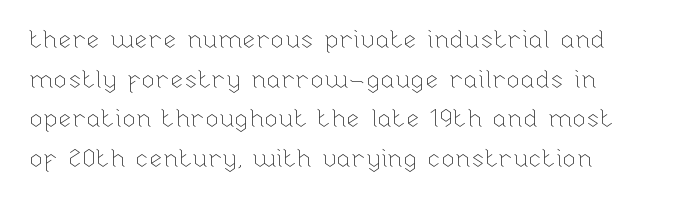
{"italic": "no", "bold": "no", "underline": "no", "line_spacing": "normal", "line_spacing_ratio": 1.59, "letter_spacing": "normal", "letter_spacing_em": 0.0, "glyph_px": 25}
